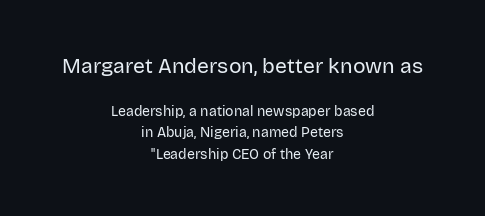
Q: Is the text bold? A: No.
Q: Is the text italic (slanted)? A: No, it is upright.
Q: Is the text underlined? A: No.
Q: How is the paragraph aligned? A: Centered.
Q: Is the spacing between letters normal or unusually wide? A: Normal.
Q: Is the spacing between lines tight, normal or loose? A: Normal.
Q: Which block of text is set in a larger size, the first (top) or the second (bottom)? A: The first (top) one.
